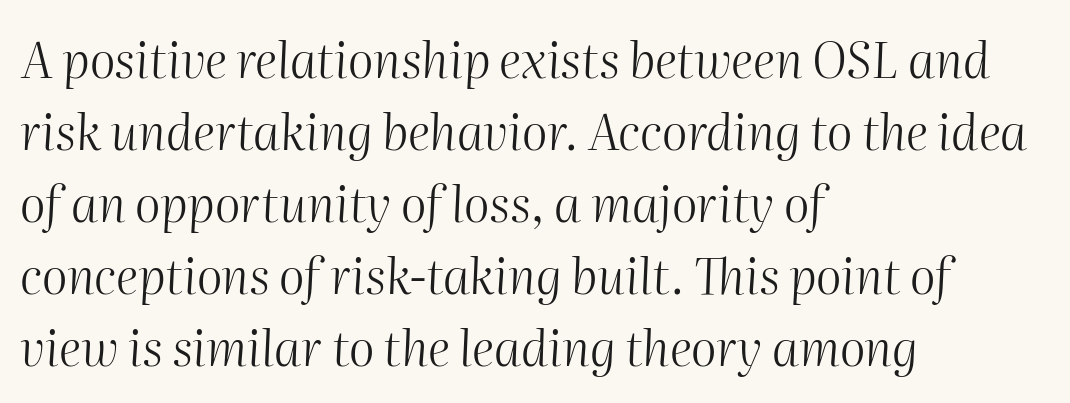
The image shows 49 px light type, italic (leaning right); set left-aligned, normal line spacing (1.47x), normal letter spacing, not underlined; medium stroke contrast and a medium x-height.
